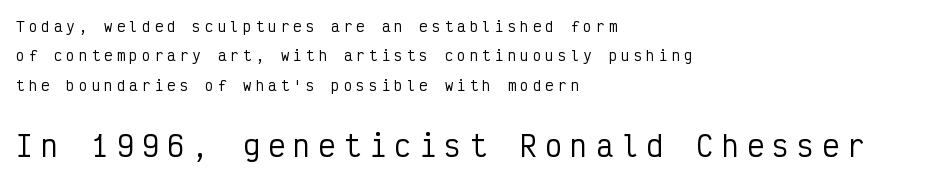
Which chunk is bigger? The second one — the bottom block dwarfs the top. Notice the wide empty band between every row — that's loose leading. This rendering uses left alignment, leaving the right contour irregular. Typographically, this falls in the sans-serif category. Posture: vertical.
